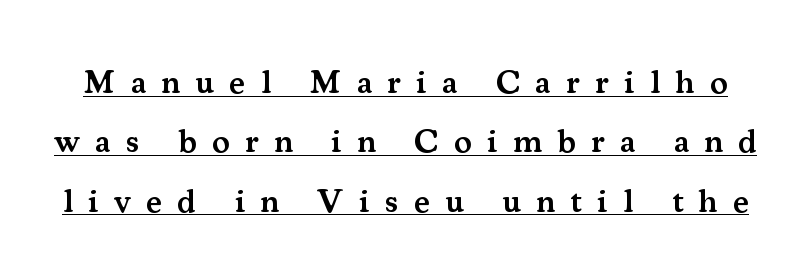
{"serif": "yes", "italic": "no", "bold": "semi", "weight": "semibold", "width": "normal", "stroke_contrast": "medium", "x_height": "small", "monospaced": "no", "underline": "yes", "line_spacing_ratio": 1.8, "letter_spacing": "wide", "letter_spacing_em": 0.47, "glyph_px": 33}
